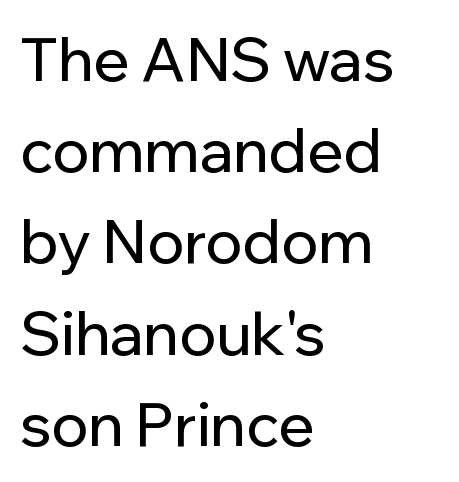
Q: Is the text italic (slanted)? A: No, it is upright.
Q: Is the typeface a serif or a sans-serif typeface? A: Sans-serif.
Q: Is the text underlined? A: No.
Q: How is the paragraph aligned? A: Left-aligned.
Q: Is the spacing between letters normal or unusually wide? A: Normal.
Q: Is the spacing between lines tight, normal or loose? A: Normal.
Q: Width (condensed, normal, or wide)? A: Normal.
Q: Stroke contrast? A: Low.
Q: x-height? A: Medium.
Q: Monospaced? A: No.
